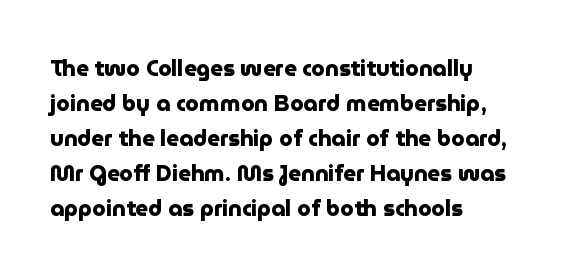
Q: Is the text bold? A: Yes.
Q: Is the text italic (slanted)? A: No, it is upright.
Q: Is the text underlined? A: No.
Q: How is the paragraph aligned? A: Left-aligned.
Q: Is the spacing between letters normal or unusually wide? A: Normal.
Q: Is the spacing between lines tight, normal or loose? A: Normal.
